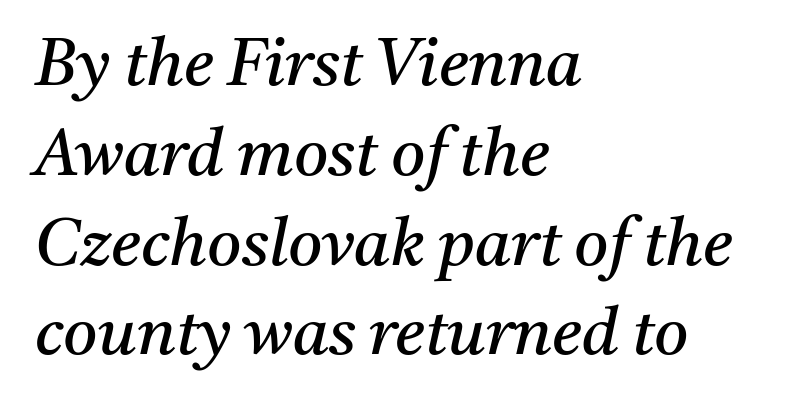
Q: Is the text bold? A: No.
Q: Is the text italic (slanted)? A: Yes, it leans right by about 11 degrees.
Q: Is the typeface a serif or a sans-serif typeface? A: Serif.
Q: Is the text underlined? A: No.
Q: How is the paragraph aligned? A: Left-aligned.
Q: Is the spacing between letters normal or unusually wide? A: Normal.
Q: Is the spacing between lines tight, normal or loose? A: Normal.
Q: Width (condensed, normal, or wide)? A: Normal.
Q: Stroke contrast? A: Medium.
Q: x-height? A: Medium.
Q: Monospaced? A: No.
